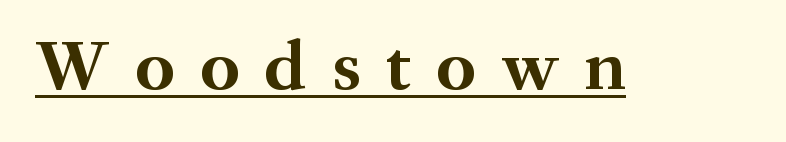
The image shows 71 px bold serif type, upright; set unusually wide letter spacing (+0.36 em), underlined; medium stroke contrast and a medium x-height.
